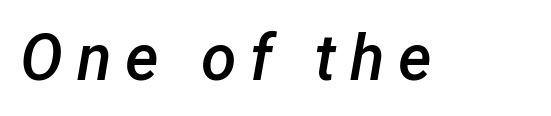
Q: Is the text bold? A: Semi-bold.
Q: Is the text italic (slanted)? A: Yes, it leans right by about 12 degrees.
Q: Is the text underlined? A: No.
Q: Is the spacing between letters normal or unusually wide? A: Unusually wide.
Q: Width (condensed, normal, or wide)? A: Normal.
Q: Stroke contrast? A: Low.
Q: x-height? A: Medium.
Q: Monospaced? A: No.
